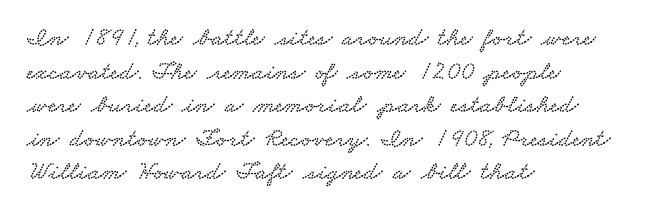
Nobody touched the tracking dial on this one. Leading: standard. Is the block centered? No — it sits flush against the left margin. Unmarked baselines from the first word to the last.
